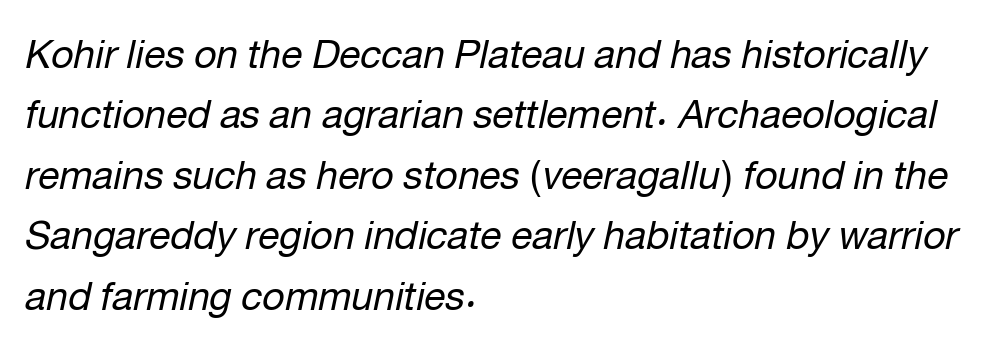
The text carries the slant typical of an italic or oblique font. Has an underline been added? It has not. This sample keeps an unexceptional amount of space between lines. The rendering uses natural spacing where letterforms have individual widths.
